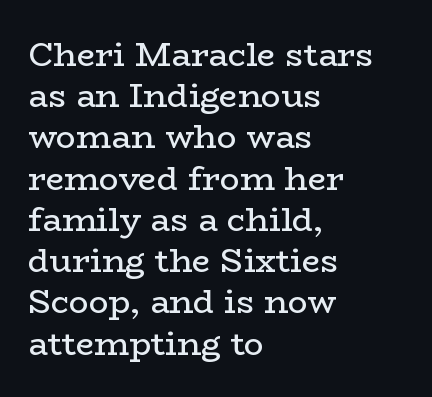
Q: Is the text bold? A: No.
Q: Is the text italic (slanted)? A: No, it is upright.
Q: Is the typeface a serif or a sans-serif typeface? A: Serif.
Q: Is the text underlined? A: No.
Q: How is the paragraph aligned? A: Left-aligned.
Q: Is the spacing between letters normal or unusually wide? A: Normal.
Q: Is the spacing between lines tight, normal or loose? A: Normal.
Q: Width (condensed, normal, or wide)? A: Wide.
Q: Stroke contrast? A: Low.
Q: x-height? A: Medium.
Q: Monospaced? A: No.
